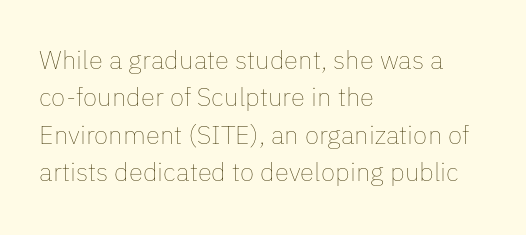
{"italic": "no", "bold": "no", "underline": "no", "align": "left", "line_spacing": "normal", "line_spacing_ratio": 1.44, "letter_spacing": "normal", "letter_spacing_em": 0.0, "glyph_px": 26}
